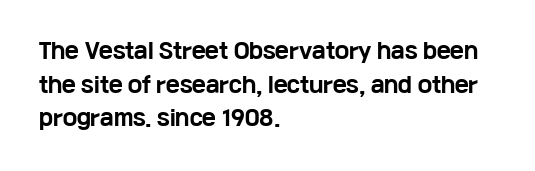
This sample uses plain, unmodified letter spacing. The lines are quadded left. If you measured baseline to baseline, you'd find a middling distance. A dark, heavy texture on the line: the type is bold. Unmarked baselines from the first word to the last.
